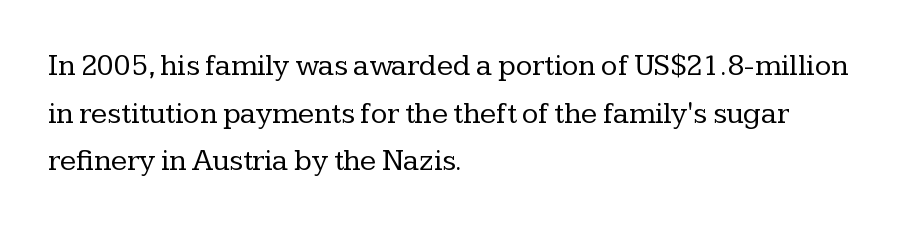
One glance says typical: line gaps are just what's usual. Visually the block forms a straight wall on the left and a jagged coastline on the right. Only glyphs here, with clear space below each row. Looks like regular typesetting: each glyph gets only the width it needs.
